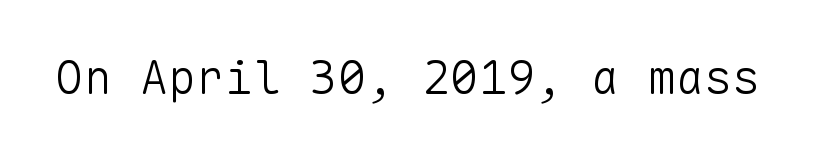
Q: Is the text bold? A: No.
Q: Is the text italic (slanted)? A: No, it is upright.
Q: Is the typeface a serif or a sans-serif typeface? A: Sans-serif.
Q: Is the text underlined? A: No.
Q: Is the spacing between letters normal or unusually wide? A: Normal.
Q: Width (condensed, normal, or wide)? A: Normal.
Q: Stroke contrast? A: Low.
Q: x-height? A: Medium.
Q: Monospaced? A: Yes.
